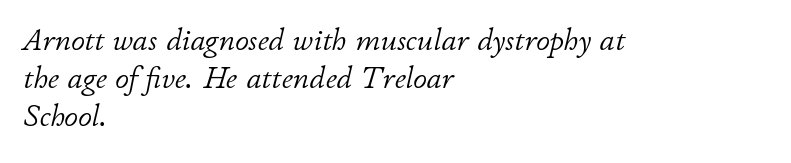
The text carries the slant typical of an italic or oblique font. Words appear dense and cohesive because spacing is normal. The strip under each line holds only bare page. Compared with a typical body face, this is equally light or lighter still. Note the varied advance widths — an 'i' is clearly narrower than an 'm'.
